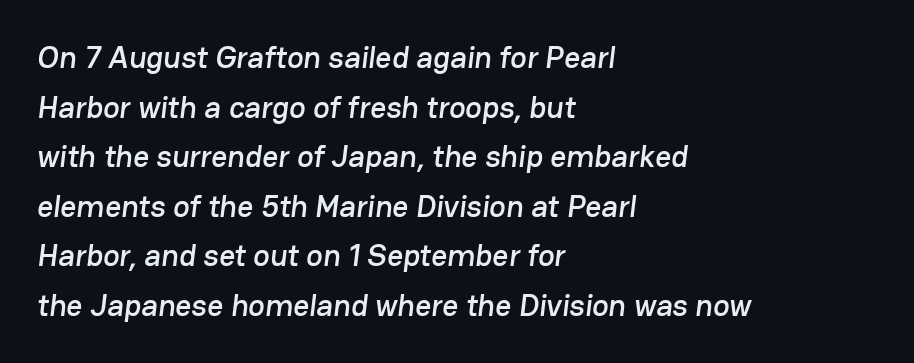
{"serif": "no", "width": "normal", "stroke_contrast": "low", "x_height": "medium", "monospaced": "no", "underline": "no", "align": "left", "line_spacing": "normal", "line_spacing_ratio": 1.6, "letter_spacing": "normal", "letter_spacing_em": 0.0, "glyph_px": 31}
